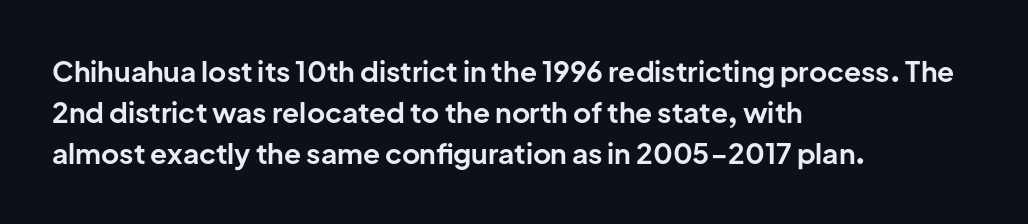
Q: Is the text bold? A: Yes.
Q: Is the text italic (slanted)? A: No, it is upright.
Q: Is the typeface a serif or a sans-serif typeface? A: Sans-serif.
Q: Is the text underlined? A: No.
Q: How is the paragraph aligned? A: Left-aligned.
Q: Is the spacing between letters normal or unusually wide? A: Normal.
Q: Is the spacing between lines tight, normal or loose? A: Normal.
Q: Width (condensed, normal, or wide)? A: Normal.
Q: Stroke contrast? A: Low.
Q: x-height? A: Medium.
Q: Monospaced? A: No.
